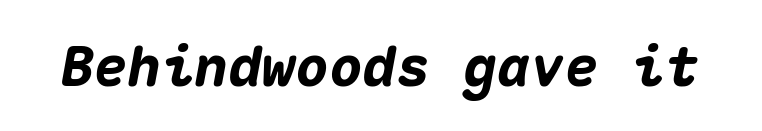
Q: Is the text bold? A: Yes.
Q: Is the text italic (slanted)? A: Yes, it leans right by about 10 degrees.
Q: Is the text underlined? A: No.
Q: Is the spacing between letters normal or unusually wide? A: Normal.
Q: Width (condensed, normal, or wide)? A: Normal.
Q: Stroke contrast? A: Medium.
Q: x-height? A: Medium.
Q: Monospaced? A: Yes.
